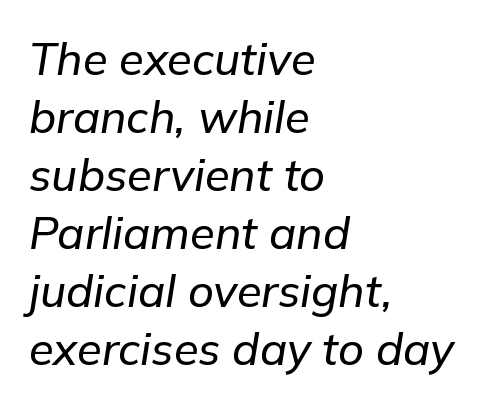
The image shows 45 px text type, italic (leaning right); set left-aligned, normal line spacing (1.29x), normal letter spacing, not underlined; low stroke contrast and a medium x-height.
